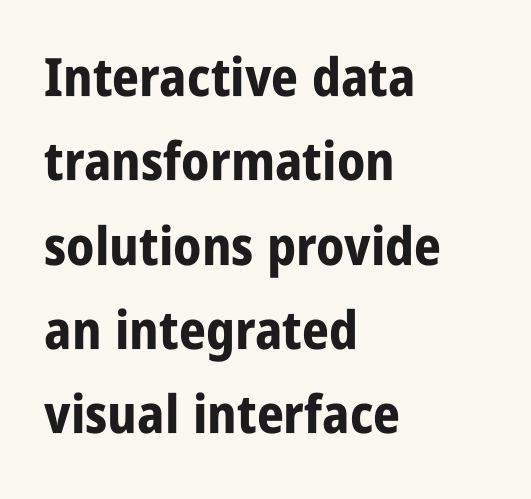
The rows are spaced the way most documents space them. The letters sit at their default tracking, neither squeezed nor spread. Notice how thick the strokes are: this is what a full bold looks like. Only glyphs here, with clear space below each row. Serif or sans? Sans — the stroke terminals are bare.
